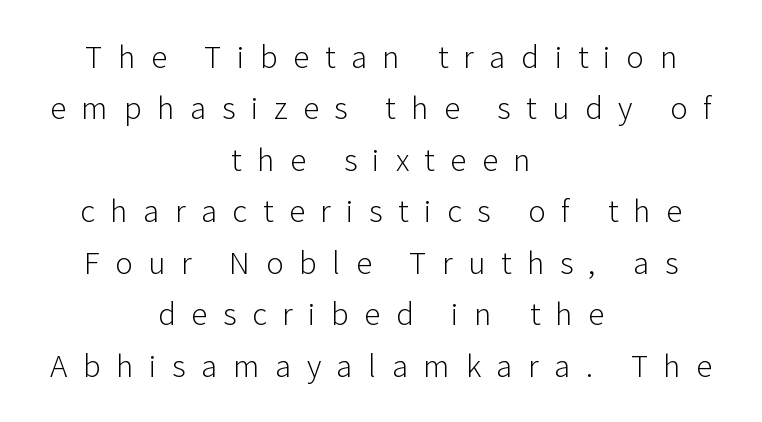
The image shows 33 px light sans-serif type, upright; set centered, normal line spacing (1.56x), unusually wide letter spacing (+0.47 em), not underlined; low stroke contrast and a medium x-height.
